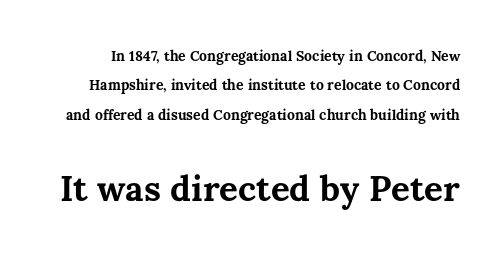
The image shows 35 px bold type, upright; set loose line spacing (2.09x), normal letter spacing, not underlined; the second (bottom) block is 2.5x larger; medium stroke contrast and a medium x-height.
